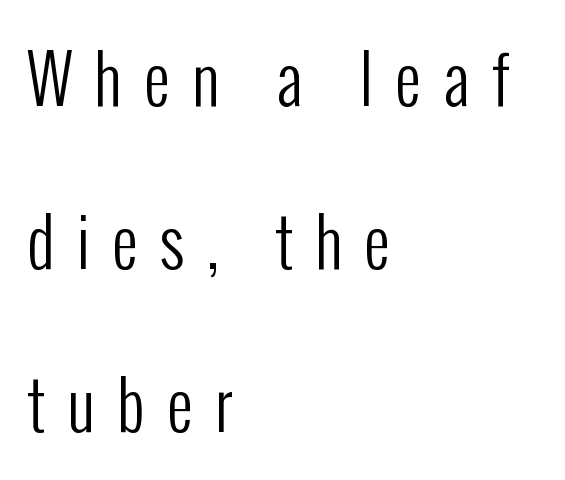
Q: Is the text bold? A: No.
Q: Is the text italic (slanted)? A: No, it is upright.
Q: Is the typeface a serif or a sans-serif typeface? A: Sans-serif.
Q: Is the text underlined? A: No.
Q: How is the paragraph aligned? A: Left-aligned.
Q: Is the spacing between letters normal or unusually wide? A: Unusually wide.
Q: Is the spacing between lines tight, normal or loose? A: Loose.
Q: Width (condensed, normal, or wide)? A: Condensed.
Q: Stroke contrast? A: Low.
Q: x-height? A: Medium.
Q: Monospaced? A: No.
